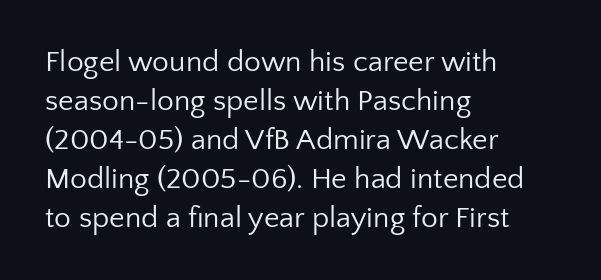
The space between consecutive lines is moderate. Letterform terminals end flat and unadorned throughout the passage. Between one letter and the next there's only the usual sliver of space. The area under the type is left untouched.
